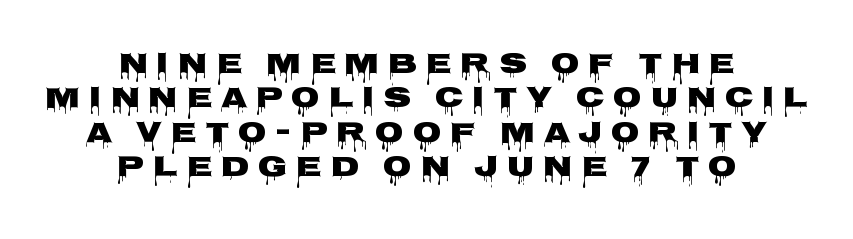
{"serif": "no", "italic": "no", "bold": "yes", "weight": "heavy", "width": "wide", "stroke_contrast": "low", "x_height": "large", "monospaced": "no", "underline": "no", "align": "center", "line_spacing": "tight", "line_spacing_ratio": 1.15, "letter_spacing": "wide", "letter_spacing_em": 0.28, "glyph_px": 30}
